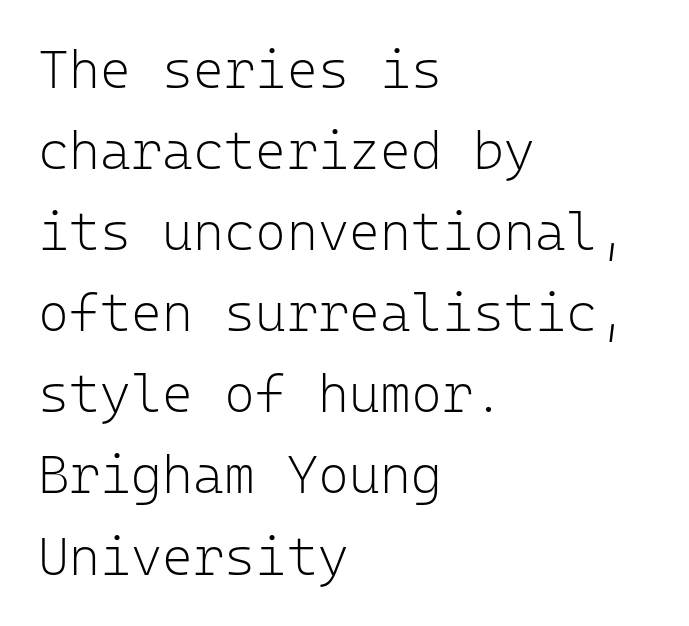
The image shows 53 px light sans-serif type, upright, monospaced; set left-aligned, normal line spacing (1.53x), normal letter spacing, not underlined; low stroke contrast and a medium x-height.
